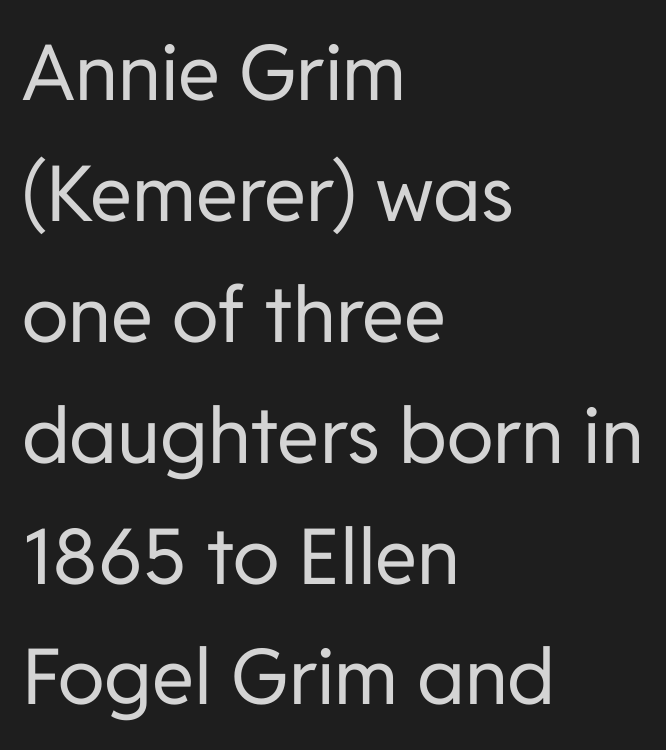
{"serif": "no", "italic": "no", "bold": "no", "weight": "regular", "width": "normal", "stroke_contrast": "low", "x_height": "medium", "monospaced": "no", "underline": "no", "align": "left", "line_spacing": "normal", "line_spacing_ratio": 1.57, "letter_spacing": "normal", "letter_spacing_em": 0.0, "glyph_px": 77}
